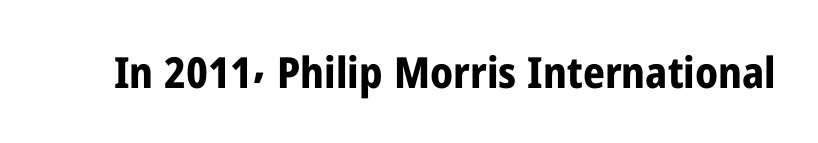
Q: Is the text bold? A: Yes.
Q: Is the text italic (slanted)? A: No, it is upright.
Q: Is the typeface a serif or a sans-serif typeface? A: Sans-serif.
Q: Is the text underlined? A: No.
Q: Is the spacing between letters normal or unusually wide? A: Normal.
Q: Width (condensed, normal, or wide)? A: Condensed.
Q: Stroke contrast? A: Low.
Q: x-height? A: Medium.
Q: Monospaced? A: No.
